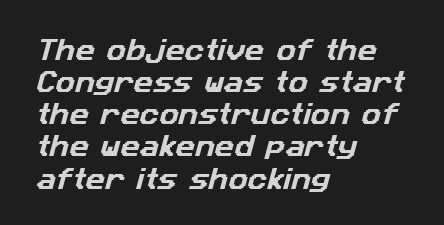
{"underline": "no", "align": "left", "line_spacing": "normal", "line_spacing_ratio": 1.34, "letter_spacing": "normal", "letter_spacing_em": 0.0, "glyph_px": 24}
